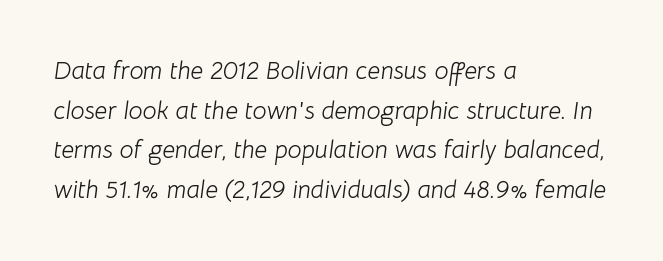
No letter is thick-stroked: the sample isn't bold. What's the leading like? Ordinary, nothing unusual. The whole block is typeset with a tilt. Tracking here is standard; glyphs follow each other at the usual distance.
